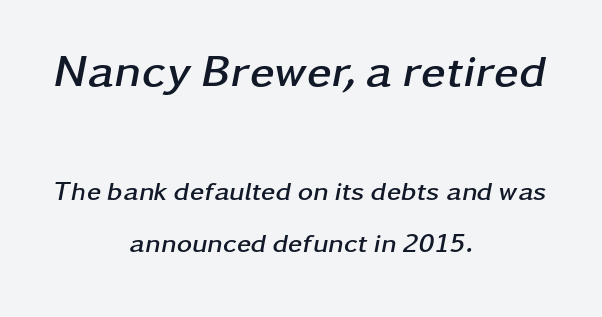
The image shows 45 px semibold, wide type, italic (leaning right); set centered, loose line spacing (2.02x), normal letter spacing, not underlined; the first (top) block is 1.73x larger; low stroke contrast and a medium x-height.
